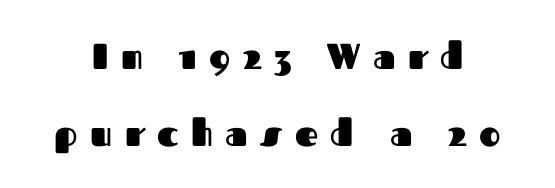
Q: Is the text bold? A: Yes.
Q: Is the text italic (slanted)? A: No, it is upright.
Q: Is the typeface a serif or a sans-serif typeface? A: Sans-serif.
Q: Is the text underlined? A: No.
Q: Is the spacing between letters normal or unusually wide? A: Unusually wide.
Q: Is the spacing between lines tight, normal or loose? A: Loose.
Q: Width (condensed, normal, or wide)? A: Normal.
Q: Stroke contrast? A: Medium.
Q: x-height? A: Medium.
Q: Monospaced? A: No.
